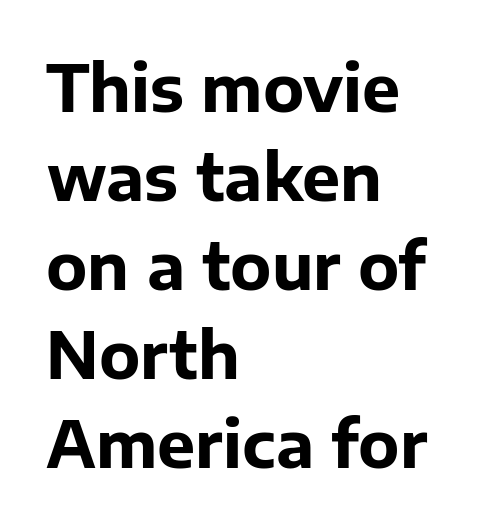
Notice how descenders clear the ascenders below comfortably — that's standard leading. The strokes are fattened all the way to bold. Serifs: no, the terminals of the letterforms are clean. This is roman type, the default non-slanted kind.
